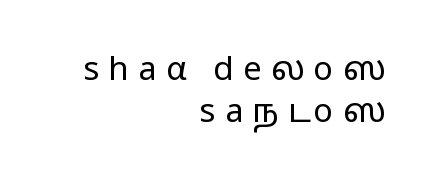
Quick note: not italic, upright. The line-height multiplier appears to be the usual default. Looks like regular typesetting: each glyph gets only the width it needs. The rendering anchors every line to the right-hand side.
